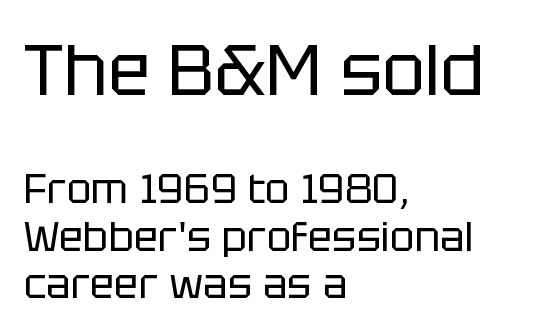
The image shows 71 px regular-weight sans-serif type, upright; set left-aligned, tight line spacing (1.15x), normal letter spacing, not underlined; the first (top) block is 1.73x larger; low stroke contrast and a large x-height.
